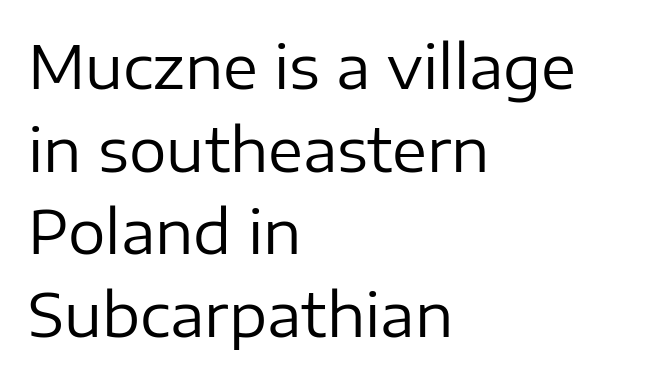
{"serif": "no", "italic": "no", "bold": "no", "weight": "regular", "width": "normal", "stroke_contrast": "low", "x_height": "medium", "monospaced": "no", "underline": "no", "align": "left", "line_spacing": "normal", "line_spacing_ratio": 1.4, "letter_spacing": "normal", "letter_spacing_em": 0.0, "glyph_px": 59}
